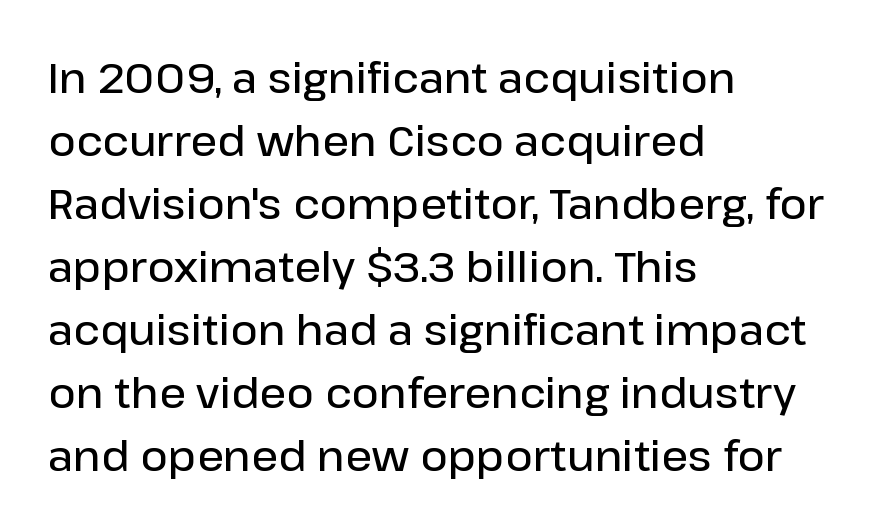
The image shows 42 px semibold sans-serif type, upright; set left-aligned, normal line spacing (1.5x), normal letter spacing, not underlined; low stroke contrast and a medium x-height.
